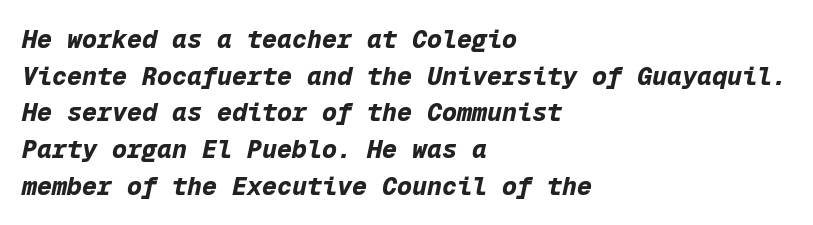
{"italic": "yes", "lean": "right", "slant_degrees": 12, "bold": "yes", "underline": "no", "align": "left", "line_spacing": "normal", "line_spacing_ratio": 1.47, "letter_spacing": "normal", "letter_spacing_em": 0.0, "glyph_px": 25}
